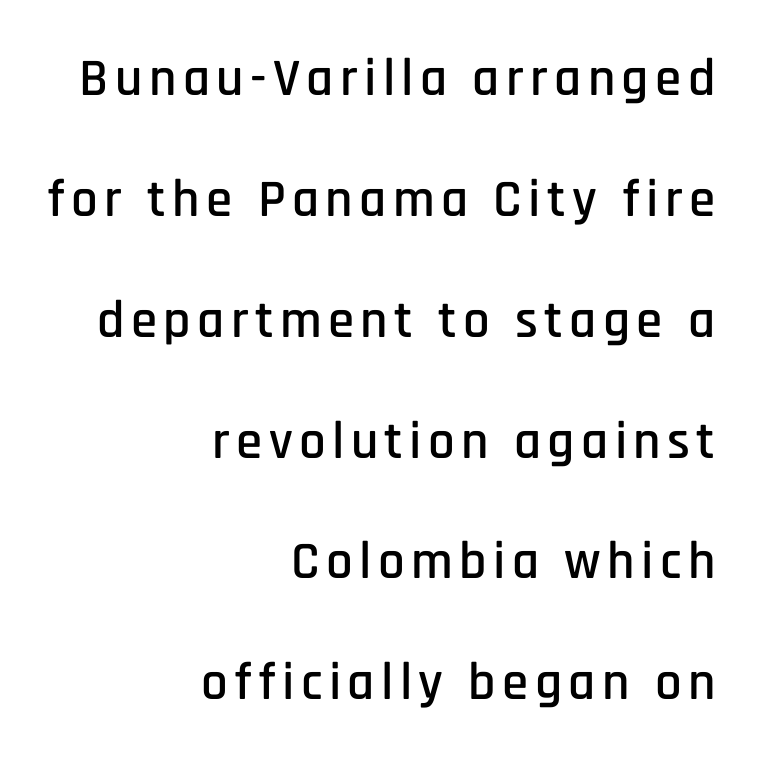
The image shows 53 px condensed sans-serif type, upright; set right-aligned, loose line spacing (2.28x), not underlined; low stroke contrast and a large x-height.
